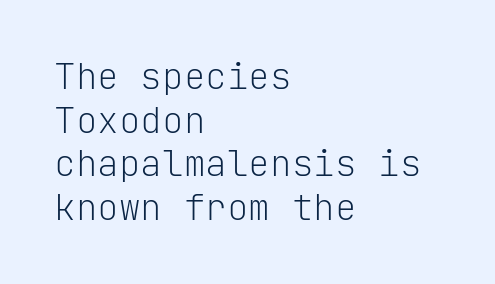
{"serif": "no", "italic": "no", "bold": "no", "weight": "light", "width": "normal", "stroke_contrast": "low", "x_height": "medium", "monospaced": "yes", "underline": "no", "align": "left", "line_spacing_ratio": 1.21, "letter_spacing": "normal", "letter_spacing_em": 0.0, "glyph_px": 36}
